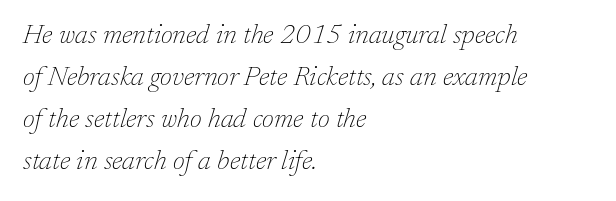
The image shows 27 px text type, italic (leaning right); set left-aligned, normal line spacing (1.56x), normal letter spacing, not underlined.
